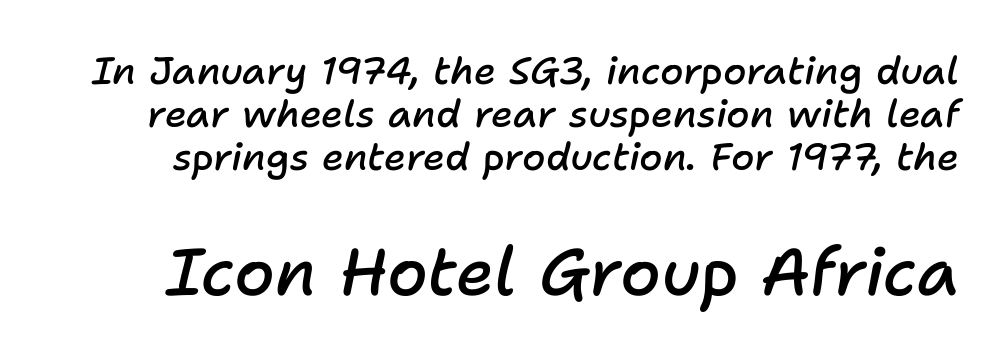
Q: Is the text bold? A: Semi-bold.
Q: Is the text italic (slanted)? A: Yes, it leans right by about 11 degrees.
Q: Is the text underlined? A: No.
Q: Is the spacing between letters normal or unusually wide? A: Normal.
Q: Is the spacing between lines tight, normal or loose? A: Tight.
Q: Which block of text is set in a larger size, the first (top) or the second (bottom)? A: The second (bottom) one.
Q: Width (condensed, normal, or wide)? A: Normal.
Q: Stroke contrast? A: Low.
Q: x-height? A: Medium.
Q: Monospaced? A: No.
